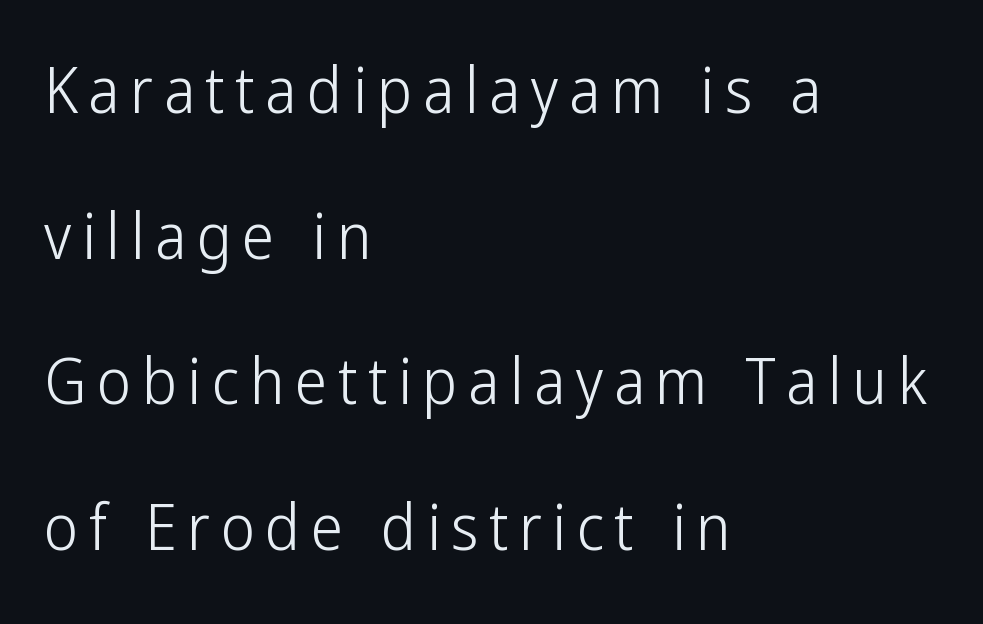
The image shows 65 px light, condensed sans-serif type, upright; set left-aligned, loose line spacing (2.24x), not underlined; low stroke contrast and a medium x-height.
